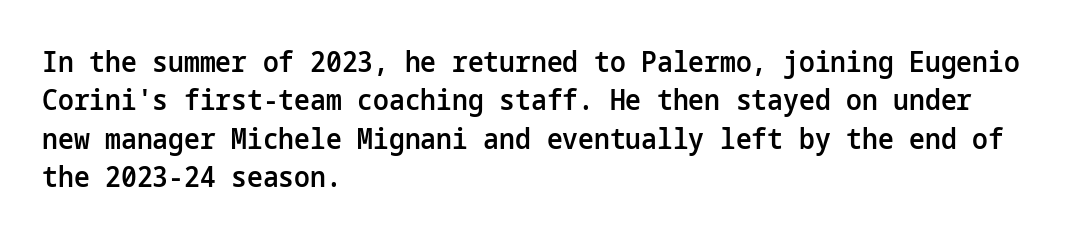
The image shows 28 px semibold sans-serif type, upright; set left-aligned, normal line spacing (1.37x), normal letter spacing, not underlined; low stroke contrast and a medium x-height.
